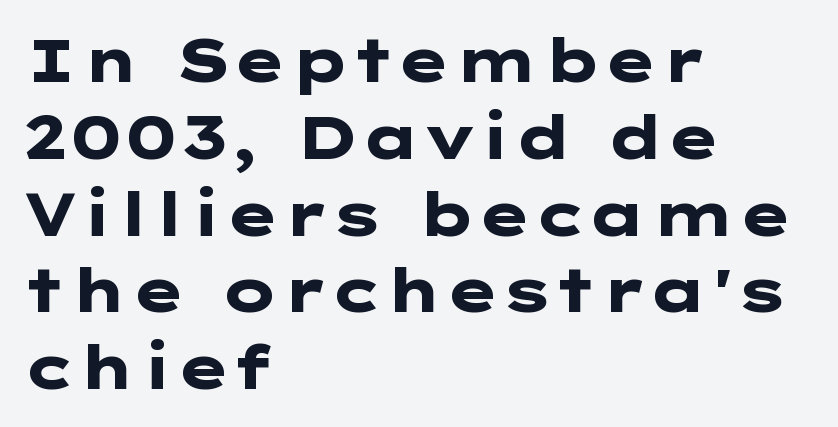
{"serif": "no", "italic": "no", "bold": "yes", "weight": "heavy", "width": "wide", "stroke_contrast": "low", "x_height": "medium", "underline": "no", "align": "left", "line_spacing": "normal", "line_spacing_ratio": 1.28, "letter_spacing": "normal", "letter_spacing_em": 0.0, "glyph_px": 60}
